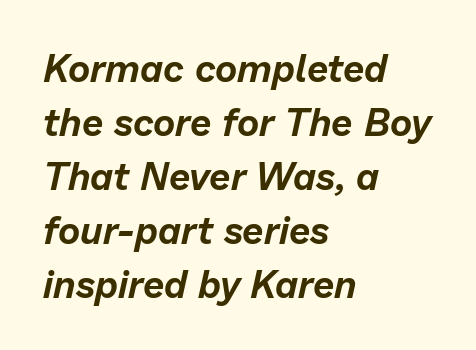
{"italic": "yes", "lean": "right", "slant_degrees": 13, "width": "normal", "stroke_contrast": "low", "x_height": "medium", "monospaced": "no", "underline": "no", "align": "left", "line_spacing": "normal", "line_spacing_ratio": 1.42, "letter_spacing": "normal", "letter_spacing_em": 0.0, "glyph_px": 38}
